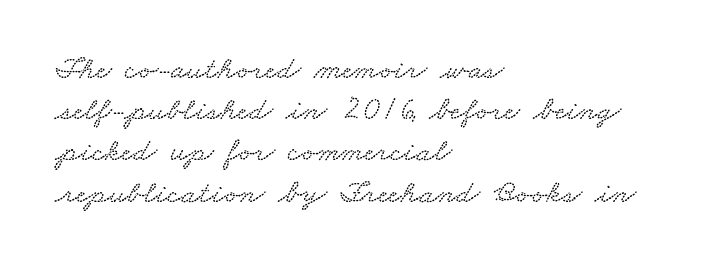
{"width": "wide", "stroke_contrast": "low", "x_height": "small", "monospaced": "no", "underline": "no", "align": "left", "line_spacing": "normal", "line_spacing_ratio": 1.25, "letter_spacing": "normal", "letter_spacing_em": 0.0, "glyph_px": 33}
